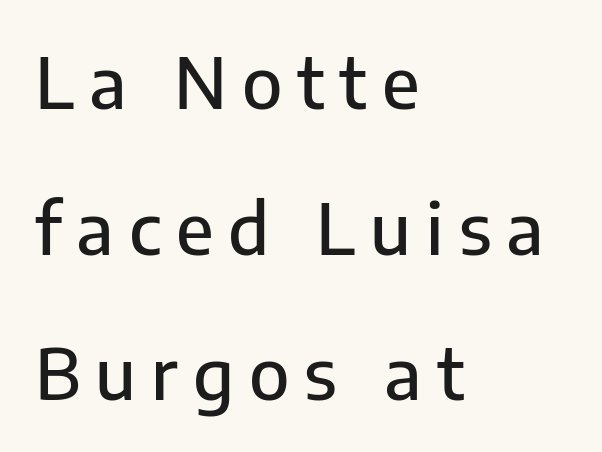
Q: Is the text italic (slanted)? A: No, it is upright.
Q: Is the typeface a serif or a sans-serif typeface? A: Sans-serif.
Q: Is the text underlined? A: No.
Q: How is the paragraph aligned? A: Left-aligned.
Q: Is the spacing between letters normal or unusually wide? A: Unusually wide.
Q: Is the spacing between lines tight, normal or loose? A: Loose.
Q: Width (condensed, normal, or wide)? A: Normal.
Q: Stroke contrast? A: Low.
Q: x-height? A: Medium.
Q: Monospaced? A: No.
